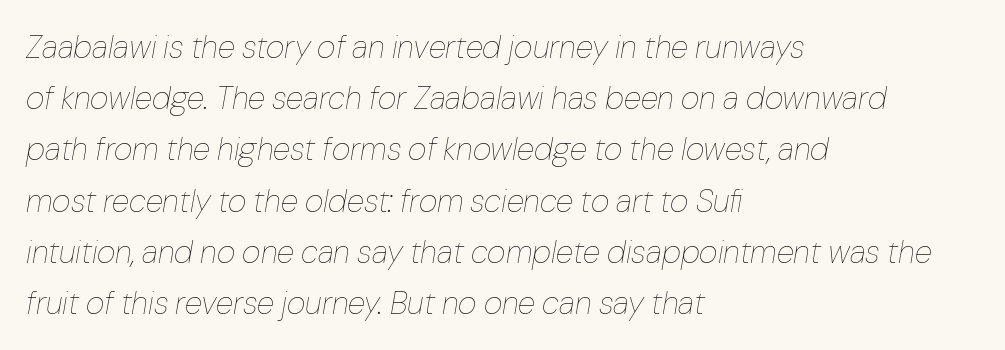
Q: Is the text bold? A: No.
Q: Is the text italic (slanted)? A: Yes, it leans right by about 10 degrees.
Q: Is the text underlined? A: No.
Q: How is the paragraph aligned? A: Left-aligned.
Q: Is the spacing between letters normal or unusually wide? A: Normal.
Q: Is the spacing between lines tight, normal or loose? A: Normal.
Q: Width (condensed, normal, or wide)? A: Normal.
Q: Stroke contrast? A: Low.
Q: x-height? A: Medium.
Q: Monospaced? A: No.
